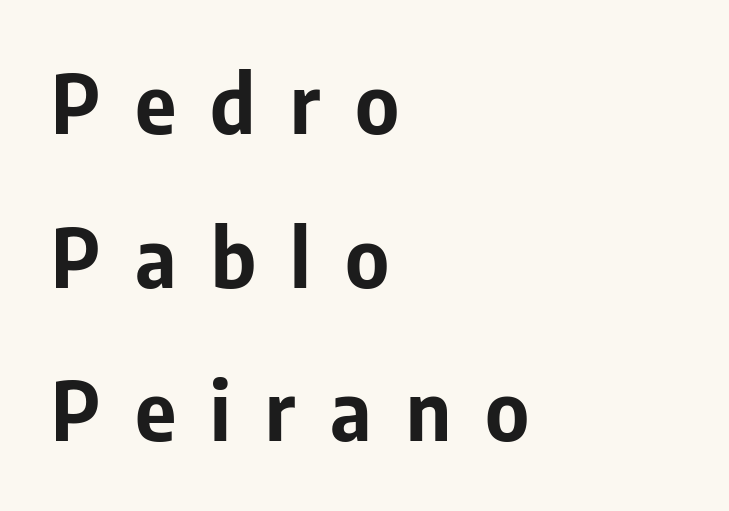
{"serif": "no", "italic": "no", "bold": "yes", "weight": "bold", "width": "normal", "stroke_contrast": "low", "x_height": "medium", "monospaced": "no", "underline": "no", "align": "left", "line_spacing": "loose", "line_spacing_ratio": 1.92, "letter_spacing": "wide", "letter_spacing_em": 0.43, "glyph_px": 80}
